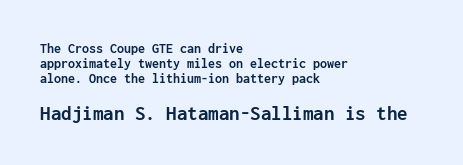
Q: Is the text bold? A: Yes.
Q: Is the text italic (slanted)? A: No, it is upright.
Q: Is the text underlined? A: No.
Q: How is the paragraph aligned? A: Left-aligned.
Q: Is the spacing between letters normal or unusually wide? A: Normal.
Q: Is the spacing between lines tight, normal or loose? A: Tight.
Q: Which block of text is set in a larger size, the first (top) or the second (bottom)? A: The second (bottom) one.
